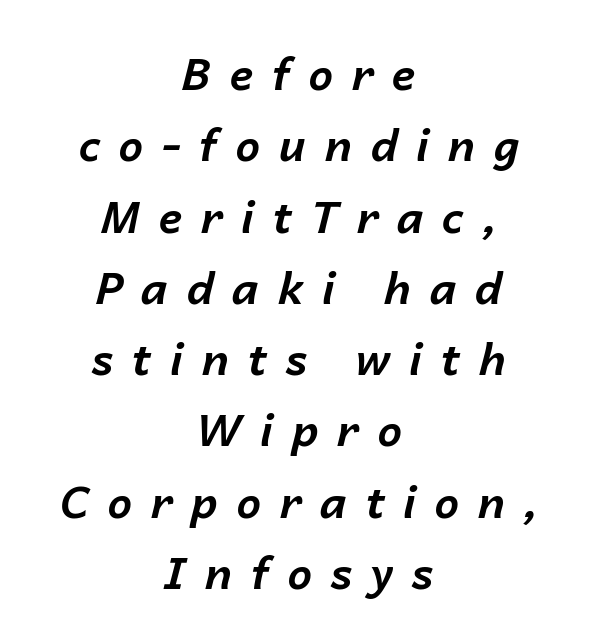
Q: Is the text bold? A: Yes.
Q: Is the text italic (slanted)? A: Yes, it leans right by about 14 degrees.
Q: Is the text underlined? A: No.
Q: How is the paragraph aligned? A: Centered.
Q: Is the spacing between letters normal or unusually wide? A: Unusually wide.
Q: Is the spacing between lines tight, normal or loose? A: Normal.
Q: Width (condensed, normal, or wide)? A: Normal.
Q: Stroke contrast? A: Low.
Q: x-height? A: Medium.
Q: Monospaced? A: No.
